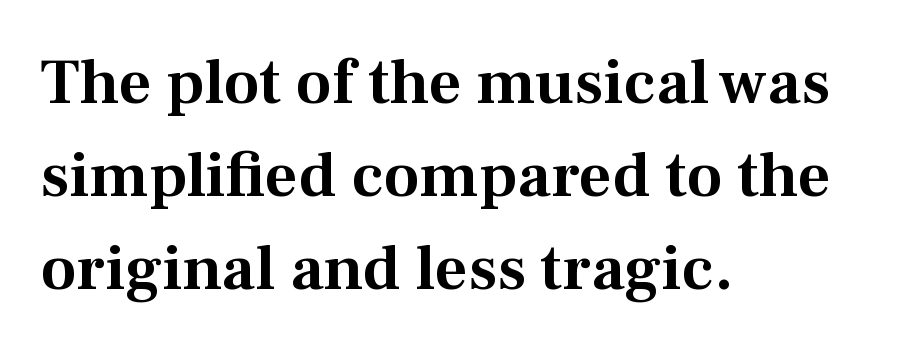
Q: Is the text italic (slanted)? A: No, it is upright.
Q: Is the typeface a serif or a sans-serif typeface? A: Serif.
Q: Is the text underlined? A: No.
Q: How is the paragraph aligned? A: Left-aligned.
Q: Is the spacing between letters normal or unusually wide? A: Normal.
Q: Is the spacing between lines tight, normal or loose? A: Normal.
Q: Width (condensed, normal, or wide)? A: Normal.
Q: Stroke contrast? A: Medium.
Q: x-height? A: Medium.
Q: Monospaced? A: No.
